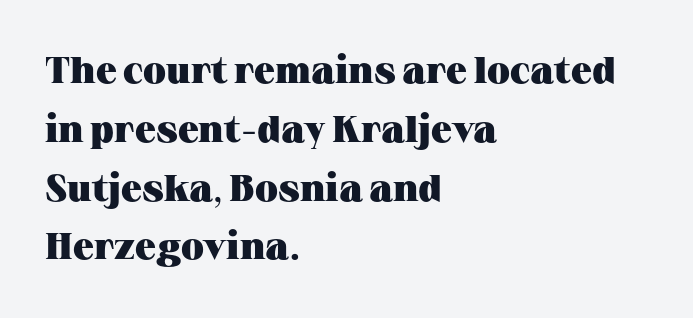
{"serif": "yes", "italic": "no", "bold": "yes", "weight": "heavy", "width": "wide", "stroke_contrast": "medium", "x_height": "medium", "monospaced": "no", "underline": "no", "align": "left", "line_spacing": "normal", "line_spacing_ratio": 1.59, "letter_spacing": "normal", "letter_spacing_em": 0.0, "glyph_px": 37}
